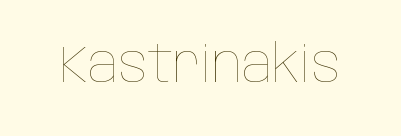
Quick note: underline off. Stroke thickness stays within the range of a standard reading face or lighter. Spacing verdict: proportional, widths tailored to each character. Ordinary non-slanted type is in use.
